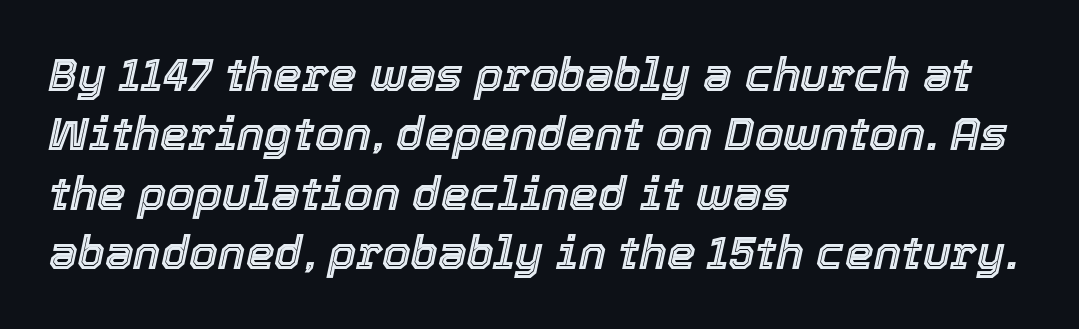
The image shows 46 px text type, italic (leaning right); set left-aligned, normal line spacing (1.29x), normal letter spacing, not underlined; a medium x-height.
